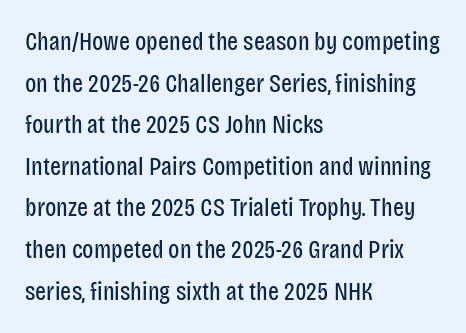
{"italic": "no", "bold": "no", "underline": "no", "align": "left", "line_spacing": "normal", "line_spacing_ratio": 1.6, "letter_spacing": "normal", "letter_spacing_em": 0.0, "glyph_px": 26}
